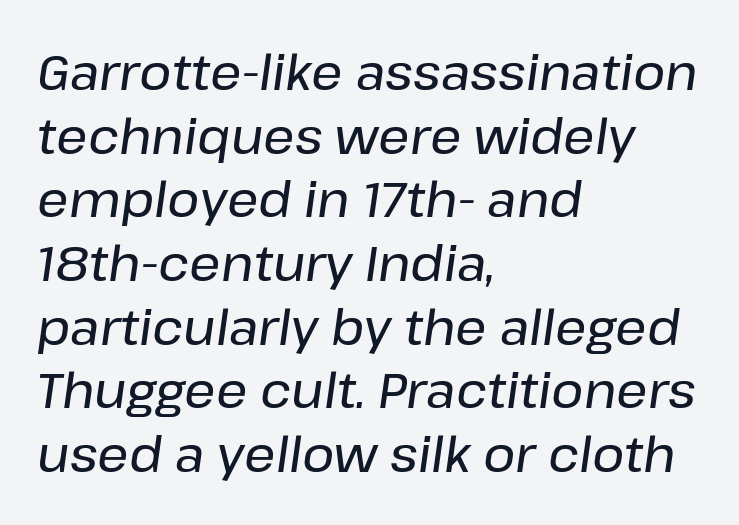
{"italic": "yes", "lean": "right", "slant_degrees": 8, "width": "normal", "stroke_contrast": "low", "x_height": "medium", "monospaced": "no", "underline": "no", "align": "left", "line_spacing": "normal", "line_spacing_ratio": 1.3, "letter_spacing": "normal", "letter_spacing_em": 0.0, "glyph_px": 49}
